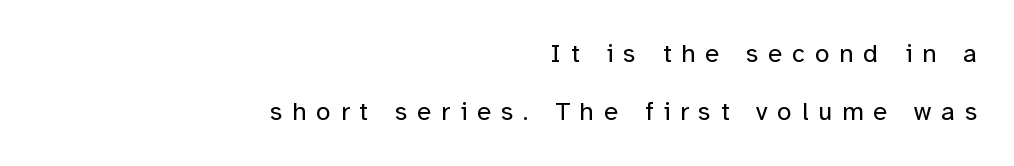
The image shows 26 px text type, upright; set right-aligned, loose line spacing (2.25x), unusually wide letter spacing (+0.38 em), not underlined.
